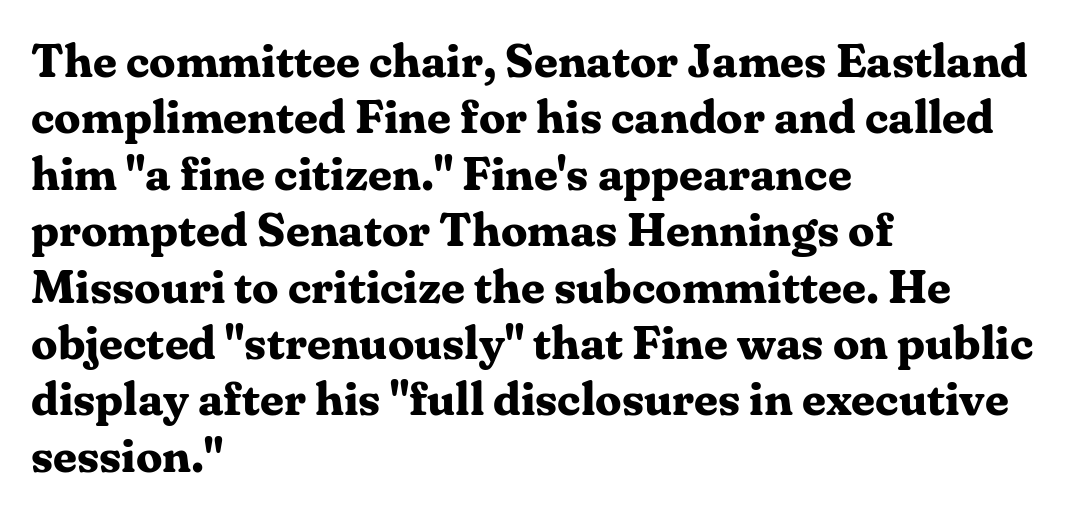
Q: Is the text bold? A: Yes.
Q: Is the text italic (slanted)? A: No, it is upright.
Q: Is the typeface a serif or a sans-serif typeface? A: Serif.
Q: Is the text underlined? A: No.
Q: How is the paragraph aligned? A: Left-aligned.
Q: Is the spacing between letters normal or unusually wide? A: Normal.
Q: Width (condensed, normal, or wide)? A: Normal.
Q: Stroke contrast? A: Medium.
Q: x-height? A: Medium.
Q: Monospaced? A: No.
